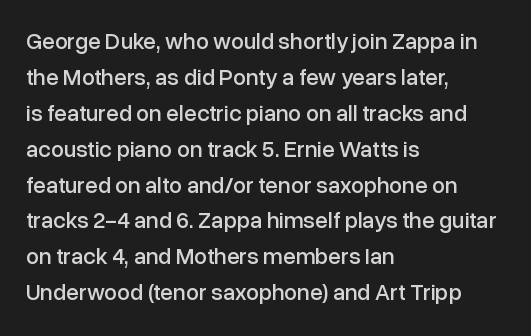
The passage shown has conventional tracking throughout. The axis of the letterforms is exactly vertical. In CSS terms this would be text-align: left. The area under the type is left untouched.
